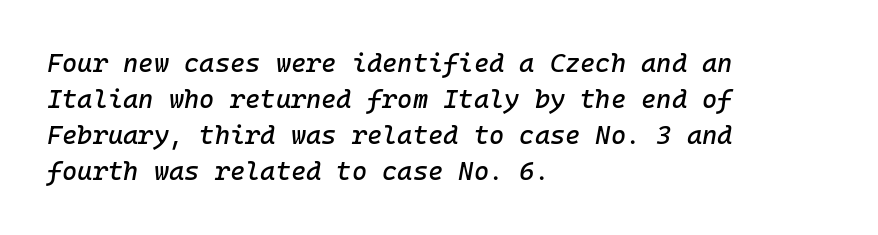
Q: Is the text italic (slanted)? A: Yes, it leans right by about 10 degrees.
Q: Is the text underlined? A: No.
Q: How is the paragraph aligned? A: Left-aligned.
Q: Is the spacing between letters normal or unusually wide? A: Normal.
Q: Is the spacing between lines tight, normal or loose? A: Normal.
